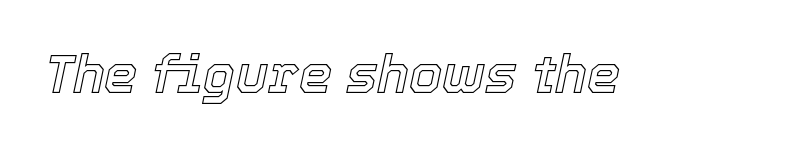
Q: Is the text italic (slanted)? A: Yes, it leans right by about 12 degrees.
Q: Is the text underlined? A: No.
Q: Is the spacing between letters normal or unusually wide? A: Normal.
Q: Width (condensed, normal, or wide)? A: Normal.
Q: x-height? A: Medium.
Q: Monospaced? A: No.
